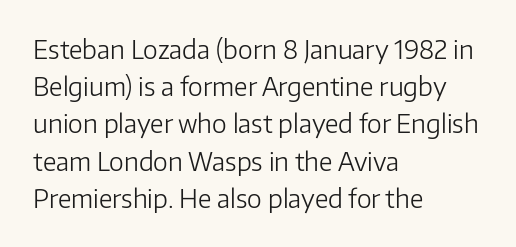
{"italic": "no", "bold": "no", "underline": "no", "align": "left", "line_spacing": "normal", "line_spacing_ratio": 1.49, "letter_spacing": "normal", "letter_spacing_em": 0.0, "glyph_px": 25}
